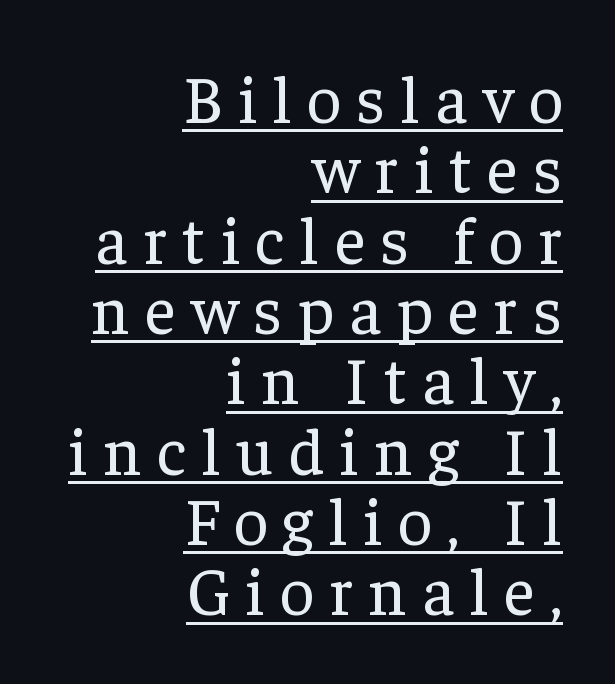
{"serif": "yes", "italic": "no", "bold": "no", "weight": "regular", "width": "normal", "stroke_contrast": "low", "x_height": "medium", "monospaced": "no", "underline": "yes", "align": "right", "line_spacing": "tight", "line_spacing_ratio": 1.05, "letter_spacing": "wide", "letter_spacing_em": 0.23, "glyph_px": 67}
